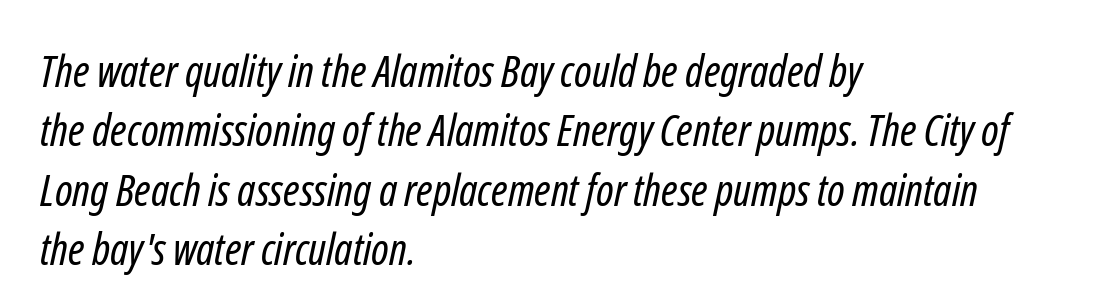
The image shows 44 px regular-weight, condensed sans-serif type; set left-aligned, normal line spacing (1.35x), normal letter spacing, not underlined; low stroke contrast and a medium x-height.
